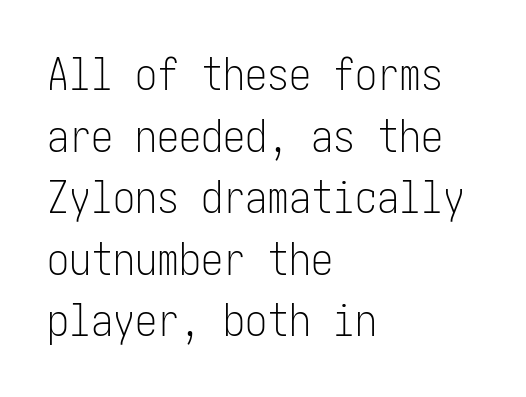
The image shows 44 px light, condensed sans-serif type, upright; set left-aligned, normal line spacing (1.4x), normal letter spacing, not underlined; low stroke contrast and a medium x-height.
